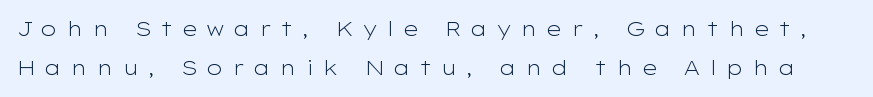
{"italic": "no", "bold": "no", "underline": "no", "line_spacing": "loose", "line_spacing_ratio": 1.97, "letter_spacing": "wide", "letter_spacing_em": 0.41, "glyph_px": 20}
